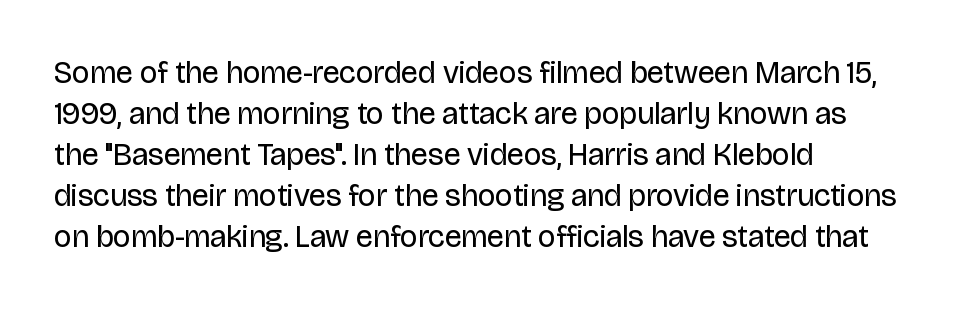
{"serif": "no", "italic": "no", "bold": "no", "weight": "regular", "width": "normal", "stroke_contrast": "low", "x_height": "large", "monospaced": "no", "underline": "no", "align": "left", "line_spacing": "normal", "line_spacing_ratio": 1.32, "letter_spacing": "normal", "letter_spacing_em": 0.0, "glyph_px": 31}
